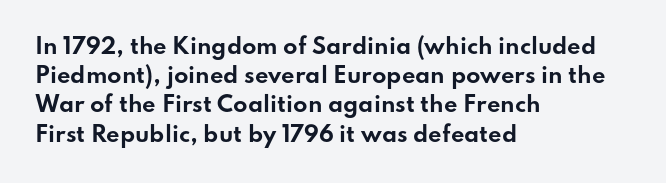
When letters stand straight like this, we call the style roman or upright. Line starts are locked; line ends wander. Quick note: underline off. Words appear dense and cohesive because spacing is normal. A normal amount of white space separates one row of letters from the next.
